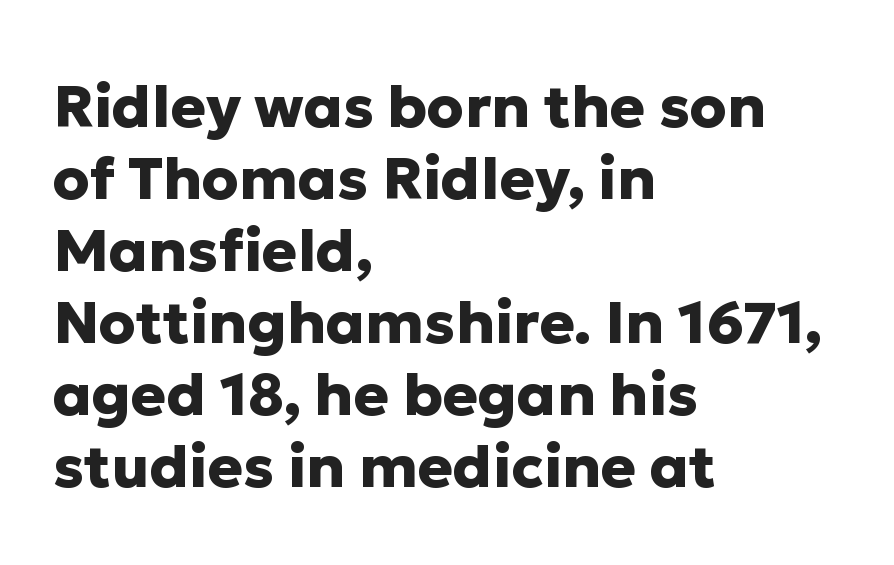
{"serif": "no", "italic": "no", "bold": "yes", "weight": "heavy", "width": "normal", "stroke_contrast": "low", "x_height": "medium", "monospaced": "no", "underline": "no", "align": "left", "line_spacing_ratio": 1.22, "letter_spacing": "normal", "letter_spacing_em": 0.0, "glyph_px": 59}
